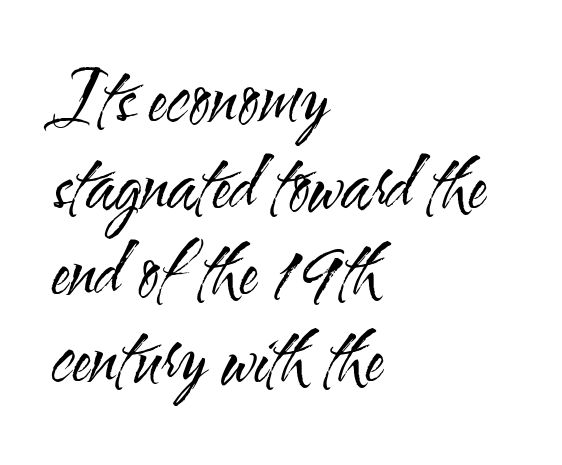
{"serif": "no", "bold": "no", "weight": "regular", "width": "condensed", "stroke_contrast": "medium", "x_height": "small", "monospaced": "no", "underline": "no", "align": "left", "line_spacing_ratio": 1.22, "letter_spacing": "normal", "letter_spacing_em": 0.0, "glyph_px": 71}
